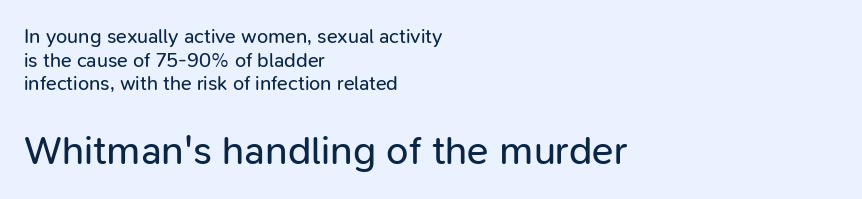
Q: Is the text bold? A: No.
Q: Is the text italic (slanted)? A: No, it is upright.
Q: Is the typeface a serif or a sans-serif typeface? A: Sans-serif.
Q: Is the text underlined? A: No.
Q: How is the paragraph aligned? A: Left-aligned.
Q: Is the spacing between letters normal or unusually wide? A: Normal.
Q: Which block of text is set in a larger size, the first (top) or the second (bottom)? A: The second (bottom) one.
Q: Width (condensed, normal, or wide)? A: Normal.
Q: Stroke contrast? A: Low.
Q: x-height? A: Medium.
Q: Monospaced? A: No.
